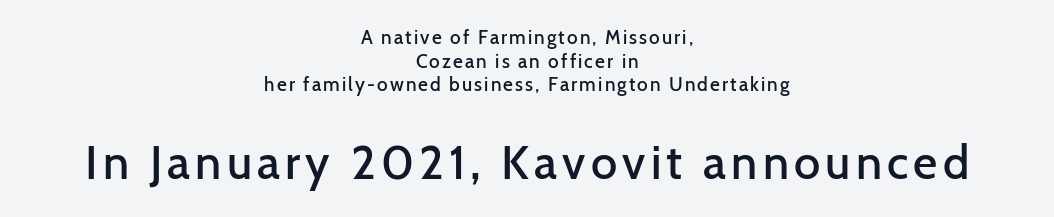
The image shows 47 px semibold sans-serif type, upright; set centered, line spacing 1.24x, not underlined; the second (bottom) block is 2.47x larger; low stroke contrast and a medium x-height.
